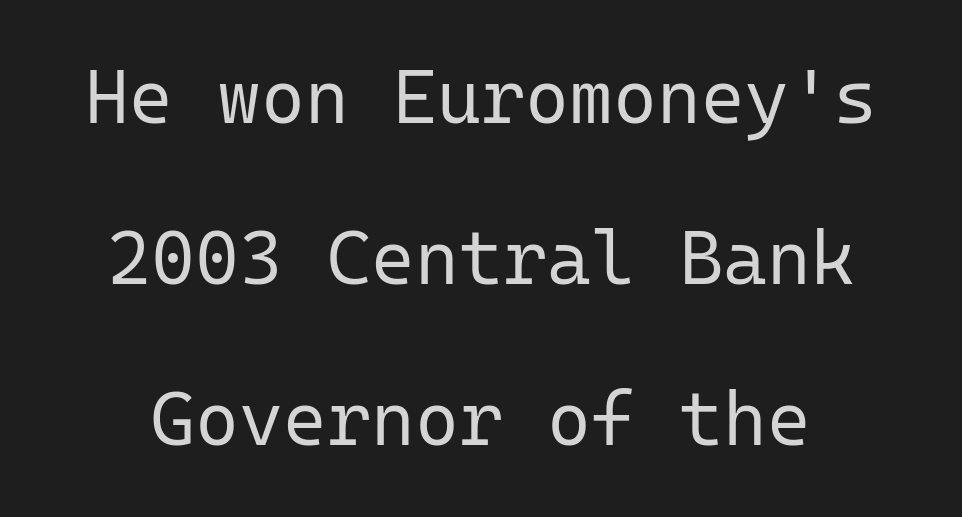
Q: Is the text bold? A: No.
Q: Is the text italic (slanted)? A: No, it is upright.
Q: Is the typeface a serif or a sans-serif typeface? A: Sans-serif.
Q: Is the text underlined? A: No.
Q: Is the spacing between letters normal or unusually wide? A: Normal.
Q: Is the spacing between lines tight, normal or loose? A: Loose.
Q: Width (condensed, normal, or wide)? A: Normal.
Q: Stroke contrast? A: Low.
Q: x-height? A: Medium.
Q: Monospaced? A: Yes.
